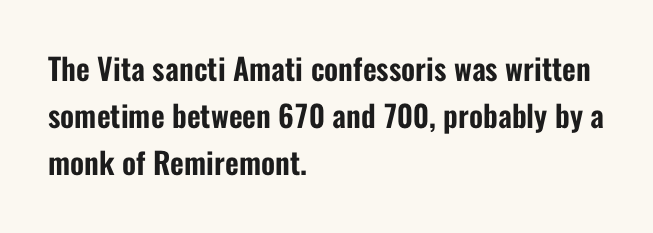
Q: Is the text italic (slanted)? A: No, it is upright.
Q: Is the typeface a serif or a sans-serif typeface? A: Sans-serif.
Q: Is the text underlined? A: No.
Q: How is the paragraph aligned? A: Left-aligned.
Q: Is the spacing between letters normal or unusually wide? A: Normal.
Q: Is the spacing between lines tight, normal or loose? A: Normal.
Q: Width (condensed, normal, or wide)? A: Condensed.
Q: Stroke contrast? A: Low.
Q: x-height? A: Medium.
Q: Monospaced? A: No.
